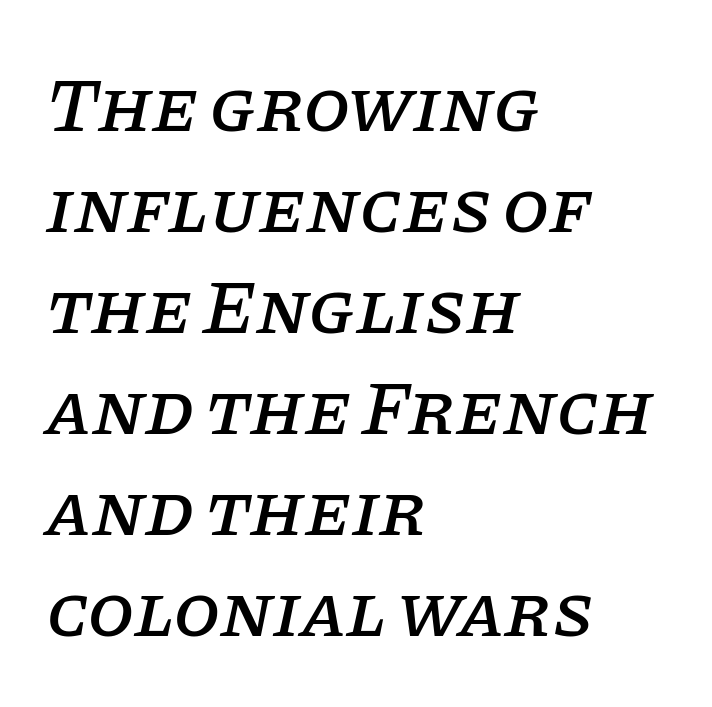
Students, observe: this is what conventionally led text looks like. In CSS terms this would be text-align: left. Default kerning and tracking; the words read as compact shapes. Type without underlining.
